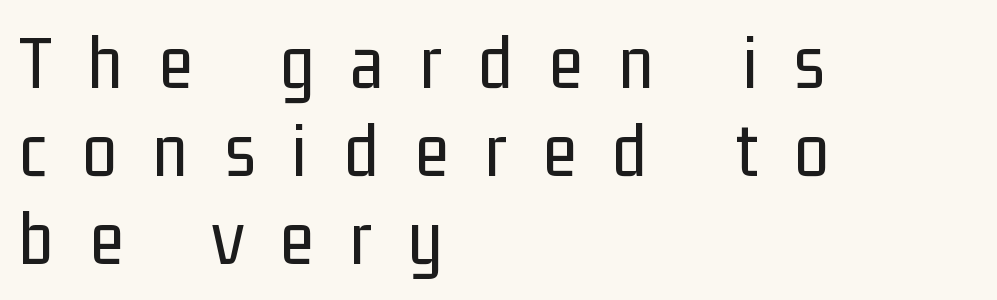
{"serif": "no", "italic": "no", "bold": "no", "weight": "regular", "width": "condensed", "stroke_contrast": "low", "x_height": "medium", "monospaced": "no", "underline": "no", "align": "left", "line_spacing": "tight", "line_spacing_ratio": 1.13, "letter_spacing": "wide", "letter_spacing_em": 0.47, "glyph_px": 78}
